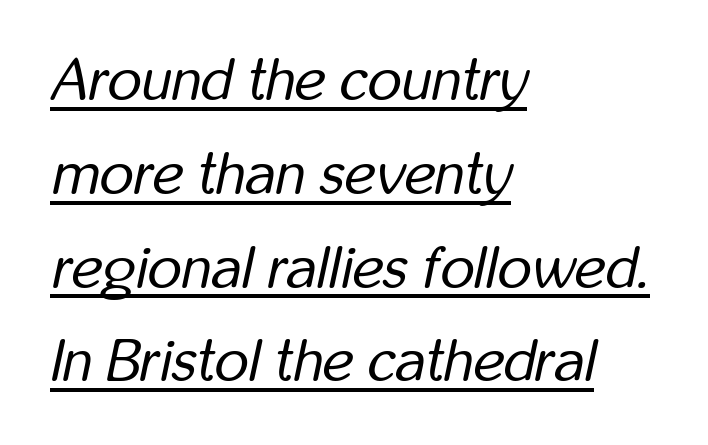
{"italic": "yes", "lean": "right", "slant_degrees": 12, "bold": "no", "weight": "regular", "width": "condensed", "stroke_contrast": "low", "x_height": "medium", "monospaced": "no", "underline": "yes", "align": "left", "line_spacing": "normal", "line_spacing_ratio": 1.59, "letter_spacing": "normal", "letter_spacing_em": 0.0, "glyph_px": 59}
